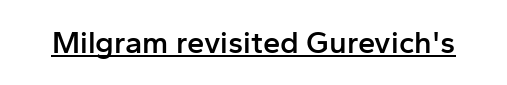
The image shows 31 px semibold sans-serif type, upright; set normal letter spacing, underlined; low stroke contrast and a medium x-height.
